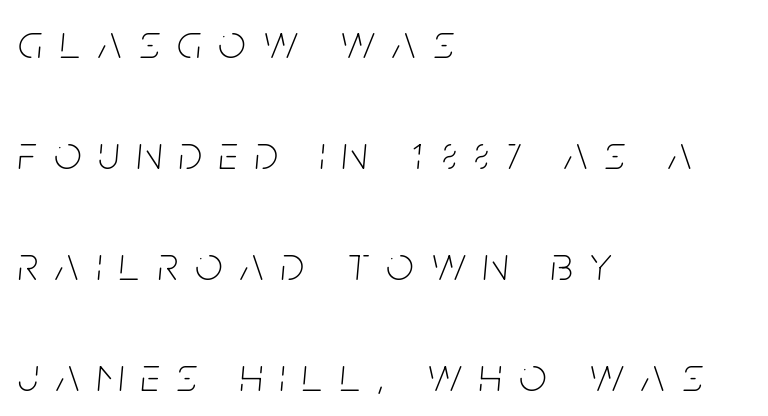
{"italic": "yes", "lean": "right", "slant_degrees": 5, "bold": "no", "weight": "thin", "width": "condensed", "stroke_contrast": "low", "x_height": "large", "monospaced": "no", "underline": "no", "align": "left", "line_spacing": "loose", "line_spacing_ratio": 2.31, "letter_spacing": "wide", "letter_spacing_em": 0.36, "glyph_px": 48}
